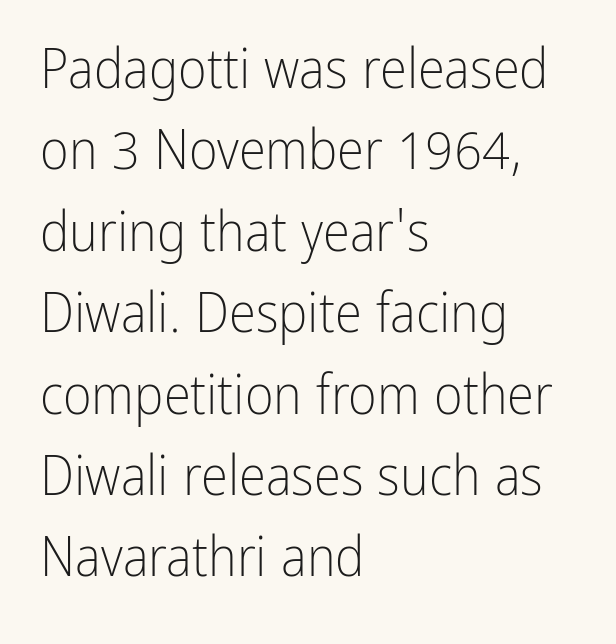
Is the type heavy? It reads as light-to-regular instead. Style check: upright. The face used here is rendered with its standard letterfit. Letterform terminals end flat and unadorned throughout the passage.
